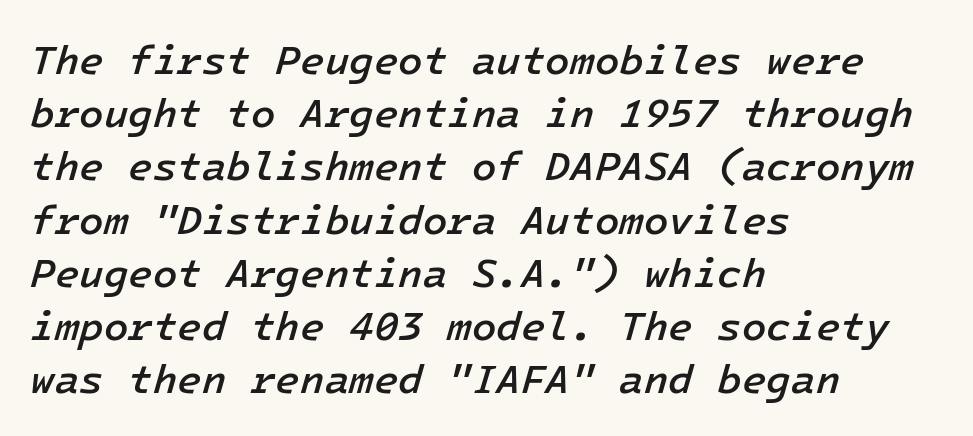
Q: Is the text bold? A: Semi-bold.
Q: Is the text italic (slanted)? A: Yes, it leans right by about 16 degrees.
Q: Is the text underlined? A: No.
Q: How is the paragraph aligned? A: Left-aligned.
Q: Is the spacing between letters normal or unusually wide? A: Normal.
Q: Is the spacing between lines tight, normal or loose? A: Normal.
Q: Width (condensed, normal, or wide)? A: Normal.
Q: Stroke contrast? A: Low.
Q: x-height? A: Medium.
